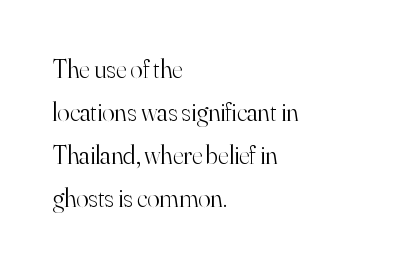
The image shows 26 px text type, upright; set left-aligned, normal line spacing (1.66x), normal letter spacing, not underlined.
